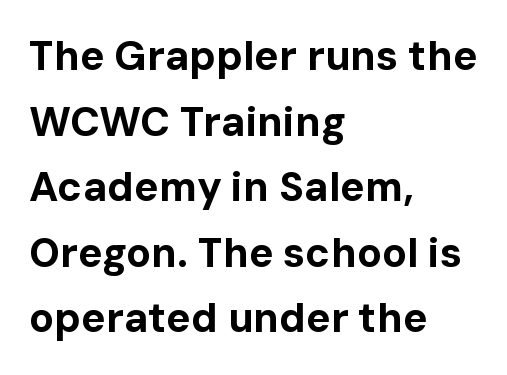
Q: Is the text bold? A: Yes.
Q: Is the text italic (slanted)? A: No, it is upright.
Q: Is the typeface a serif or a sans-serif typeface? A: Sans-serif.
Q: Is the text underlined? A: No.
Q: How is the paragraph aligned? A: Left-aligned.
Q: Is the spacing between letters normal or unusually wide? A: Normal.
Q: Is the spacing between lines tight, normal or loose? A: Normal.
Q: Width (condensed, normal, or wide)? A: Normal.
Q: Stroke contrast? A: Low.
Q: x-height? A: Medium.
Q: Monospaced? A: No.
